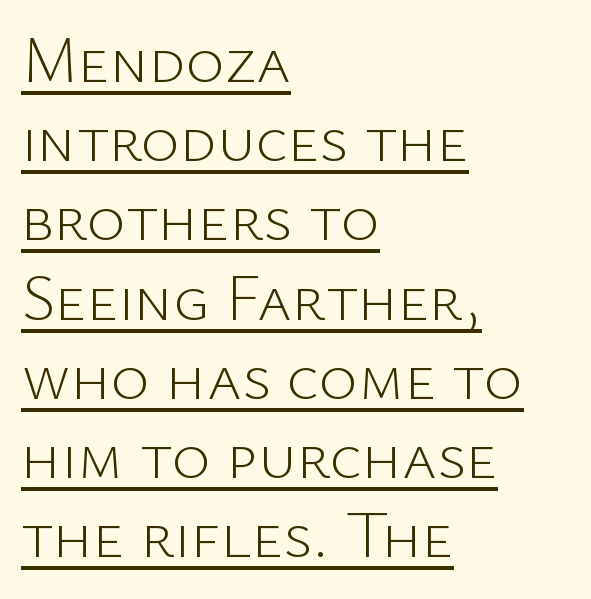
A typesetter would label this face a sans. Note the varied advance widths — an 'i' is clearly narrower than an 'm'. Caption: lettering with a line underneath. Standard letterfit; no display-style spreading of the glyphs.
